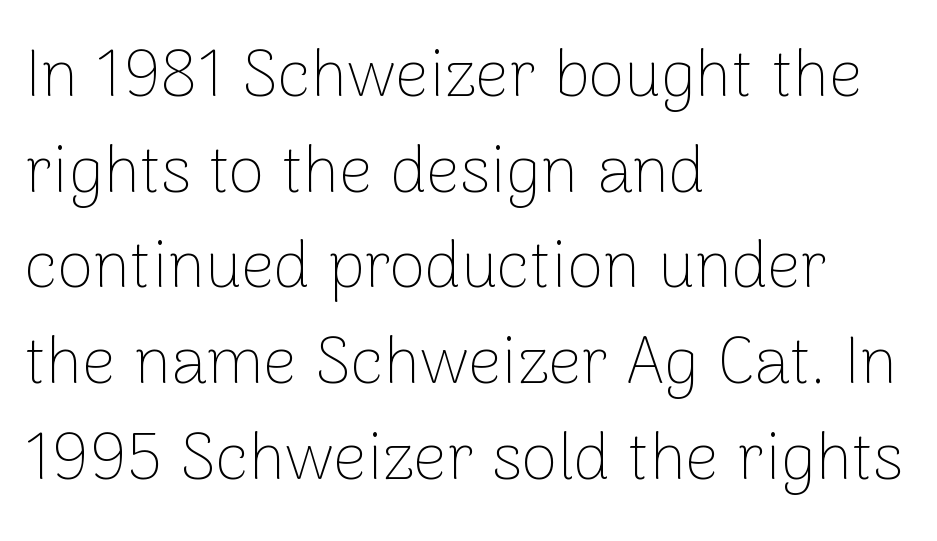
The image shows 66 px thin sans-serif type, upright; set left-aligned, normal line spacing (1.45x), normal letter spacing, not underlined; low stroke contrast and a medium x-height.
